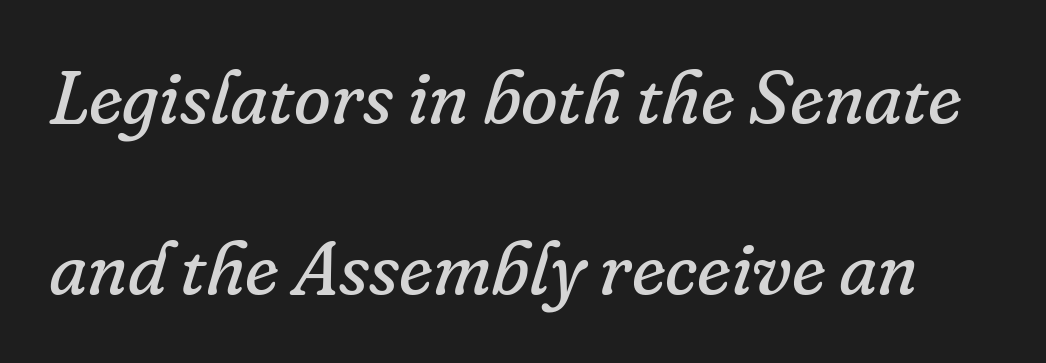
{"serif": "yes", "italic": "yes", "lean": "right", "slant_degrees": 16, "bold": "no", "weight": "regular", "width": "normal", "stroke_contrast": "low", "x_height": "small", "monospaced": "no", "underline": "no", "line_spacing": "loose", "line_spacing_ratio": 2.28, "letter_spacing": "normal", "letter_spacing_em": 0.0, "glyph_px": 75}
